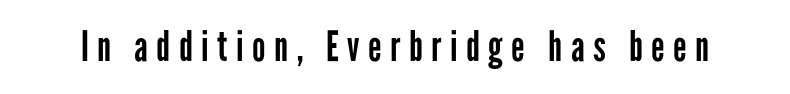
Q: Is the text bold? A: No.
Q: Is the text italic (slanted)? A: No, it is upright.
Q: Is the typeface a serif or a sans-serif typeface? A: Sans-serif.
Q: Is the text underlined? A: No.
Q: Is the spacing between letters normal or unusually wide? A: Unusually wide.
Q: Width (condensed, normal, or wide)? A: Condensed.
Q: Stroke contrast? A: Low.
Q: x-height? A: Medium.
Q: Monospaced? A: No.
